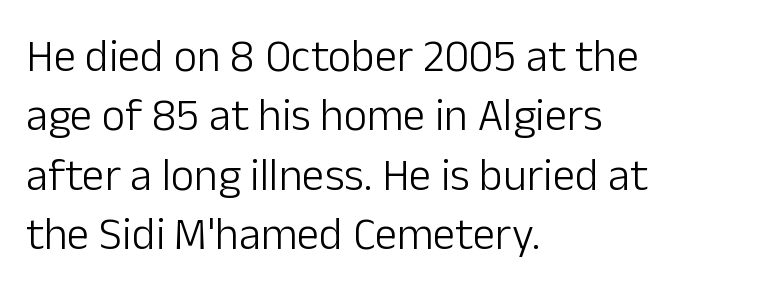
Q: Is the text bold? A: No.
Q: Is the text italic (slanted)? A: No, it is upright.
Q: Is the typeface a serif or a sans-serif typeface? A: Sans-serif.
Q: Is the text underlined? A: No.
Q: How is the paragraph aligned? A: Left-aligned.
Q: Is the spacing between letters normal or unusually wide? A: Normal.
Q: Is the spacing between lines tight, normal or loose? A: Normal.
Q: Width (condensed, normal, or wide)? A: Normal.
Q: Stroke contrast? A: Low.
Q: x-height? A: Medium.
Q: Monospaced? A: No.
